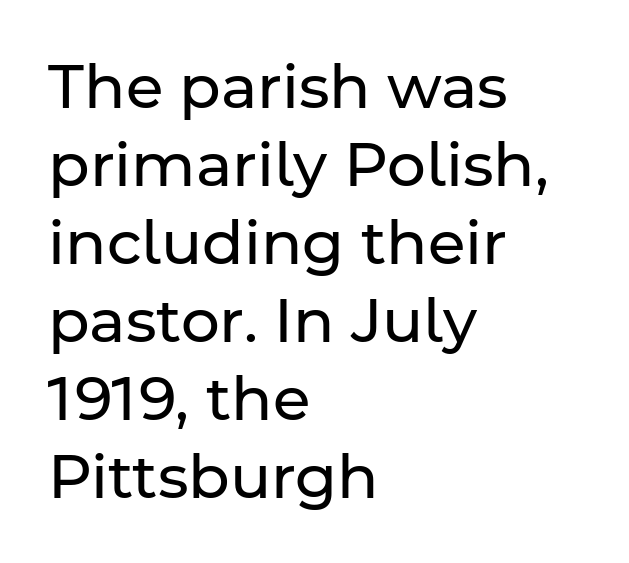
{"serif": "no", "italic": "no", "bold": "no", "weight": "regular", "width": "normal", "stroke_contrast": "low", "x_height": "medium", "monospaced": "no", "underline": "no", "align": "left", "line_spacing": "normal", "line_spacing_ratio": 1.28, "letter_spacing": "normal", "letter_spacing_em": 0.0, "glyph_px": 61}
